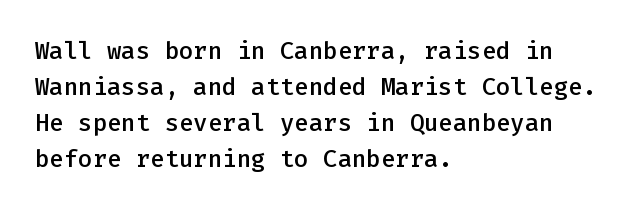
The type is set solid horizontally, with unmodified tracking. The space beneath each line is pristine and unruled. The passage shown stacks its lines at a standard gap. Visually the block forms a straight wall on the left and a jagged coastline on the right. The characters look somewhat weighty, a semibold short of true bold.
